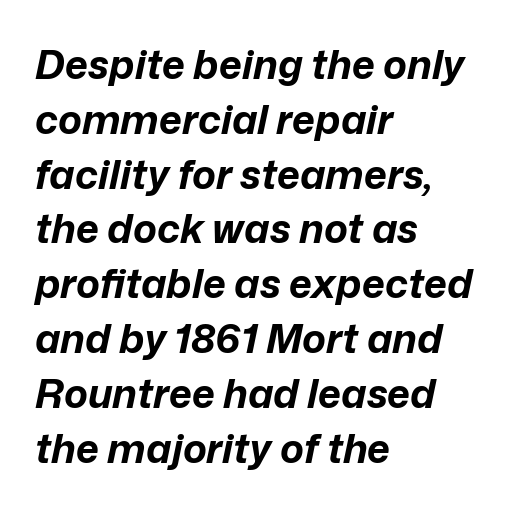
Q: Is the text bold? A: Yes.
Q: Is the text italic (slanted)? A: Yes, it leans right by about 12 degrees.
Q: Is the text underlined? A: No.
Q: How is the paragraph aligned? A: Left-aligned.
Q: Is the spacing between letters normal or unusually wide? A: Normal.
Q: Is the spacing between lines tight, normal or loose? A: Normal.
Q: Width (condensed, normal, or wide)? A: Normal.
Q: Stroke contrast? A: Low.
Q: x-height? A: Medium.
Q: Monospaced? A: No.
